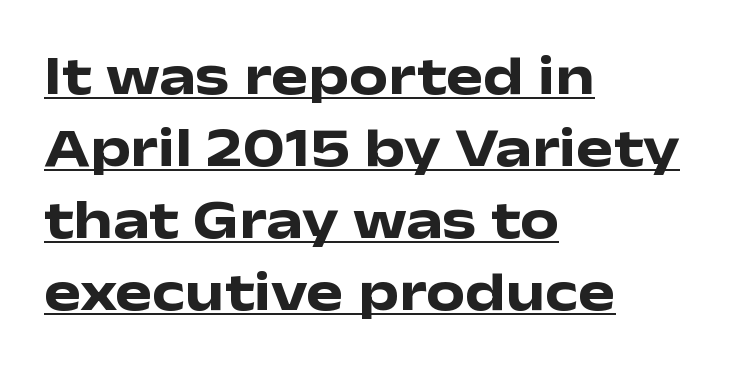
Q: Is the text bold? A: Yes.
Q: Is the text italic (slanted)? A: No, it is upright.
Q: Is the typeface a serif or a sans-serif typeface? A: Sans-serif.
Q: Is the text underlined? A: Yes.
Q: How is the paragraph aligned? A: Left-aligned.
Q: Is the spacing between letters normal or unusually wide? A: Normal.
Q: Is the spacing between lines tight, normal or loose? A: Normal.
Q: Width (condensed, normal, or wide)? A: Wide.
Q: Stroke contrast? A: Low.
Q: x-height? A: Medium.
Q: Monospaced? A: No.
